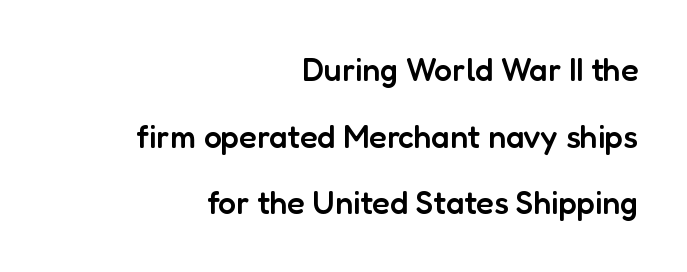
Q: Is the text bold? A: Semi-bold.
Q: Is the text italic (slanted)? A: No, it is upright.
Q: Is the typeface a serif or a sans-serif typeface? A: Sans-serif.
Q: Is the text underlined? A: No.
Q: How is the paragraph aligned? A: Right-aligned.
Q: Is the spacing between letters normal or unusually wide? A: Normal.
Q: Is the spacing between lines tight, normal or loose? A: Loose.
Q: Width (condensed, normal, or wide)? A: Normal.
Q: Stroke contrast? A: Low.
Q: x-height? A: Medium.
Q: Monospaced? A: No.
